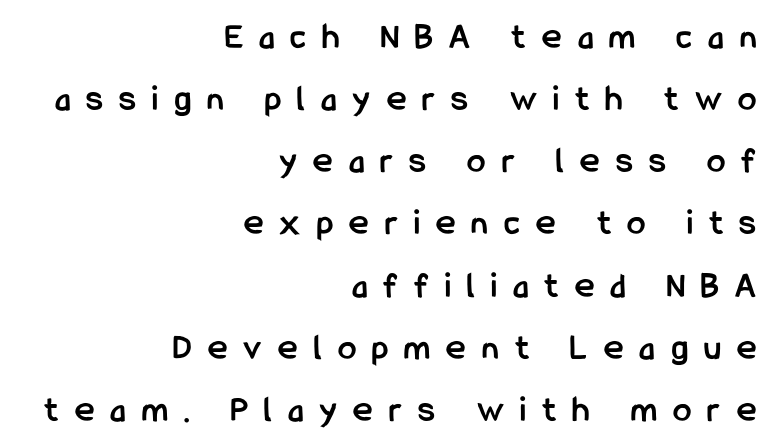
{"serif": "no", "italic": "no", "bold": "yes", "weight": "semibold", "width": "condensed", "stroke_contrast": "low", "x_height": "medium", "monospaced": "no", "underline": "no", "align": "right", "line_spacing": "normal", "line_spacing_ratio": 1.68, "letter_spacing": "wide", "letter_spacing_em": 0.44, "glyph_px": 37}
